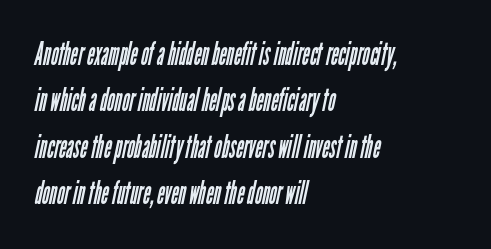
The image shows 32 px regular-weight, condensed sans-serif type; set left-aligned, normal line spacing (1.45x), normal letter spacing, not underlined; low stroke contrast and a medium x-height.
